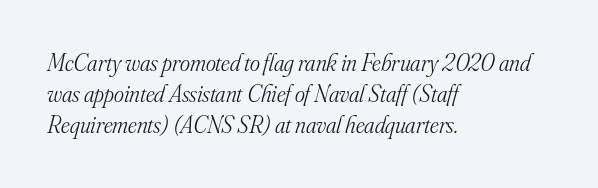
{"italic": "yes", "lean": "right", "slant_degrees": 16, "bold": "no", "underline": "no", "align": "left", "line_spacing": "normal", "line_spacing_ratio": 1.3, "letter_spacing": "normal", "letter_spacing_em": 0.0, "glyph_px": 24}
